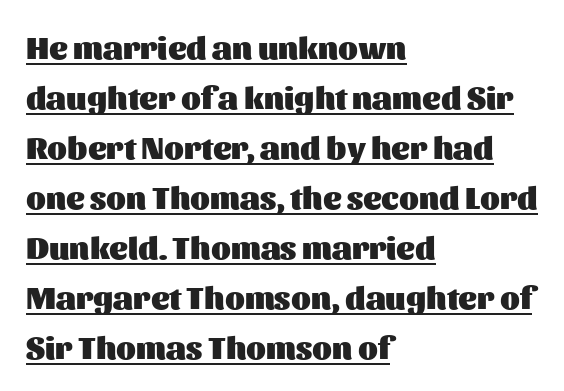
The image shows 32 px heavy sans-serif type, upright; set left-aligned, normal line spacing (1.56x), normal letter spacing, underlined; medium stroke contrast and a medium x-height.
